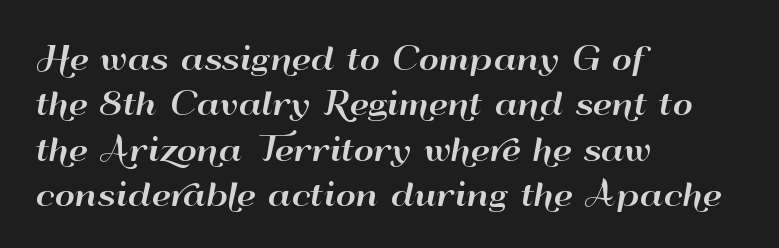
Q: Is the text italic (slanted)? A: Yes.
Q: Is the typeface a serif or a sans-serif typeface? A: Sans-serif.
Q: Is the text underlined? A: No.
Q: How is the paragraph aligned? A: Left-aligned.
Q: Is the spacing between letters normal or unusually wide? A: Normal.
Q: Is the spacing between lines tight, normal or loose? A: Normal.
Q: Width (condensed, normal, or wide)? A: Wide.
Q: Stroke contrast? A: High.
Q: x-height? A: Small.
Q: Monospaced? A: No.
